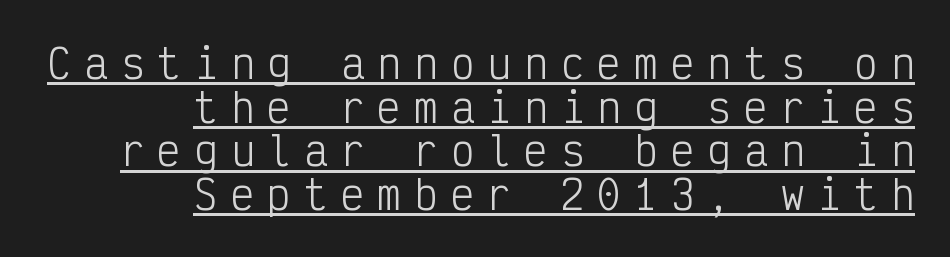
The image shows 39 px light, condensed sans-serif type, upright, monospaced; set right-aligned, tight line spacing (1.12x), unusually wide letter spacing (+0.34 em), underlined; low stroke contrast and a medium x-height.
